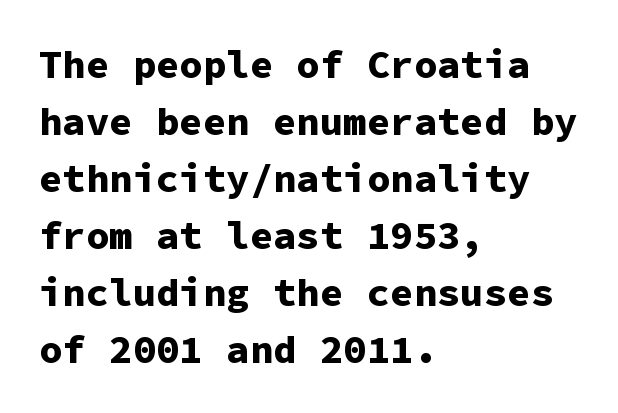
The image shows 39 px bold sans-serif type, upright, monospaced; set left-aligned, normal line spacing (1.46x), normal letter spacing, not underlined; low stroke contrast and a medium x-height.
